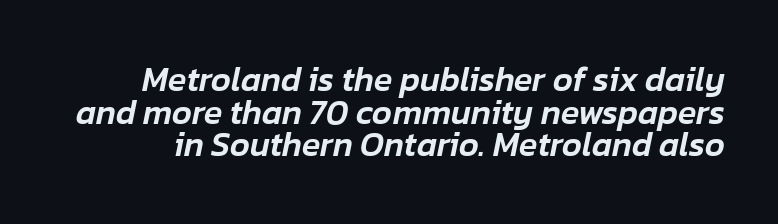
The image shows 34 px text type, italic (leaning right); set tight line spacing (0.96x), normal letter spacing, not underlined; low stroke contrast and a medium x-height.
